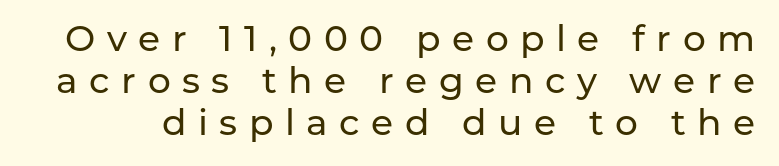
{"serif": "no", "italic": "no", "width": "normal", "stroke_contrast": "low", "x_height": "medium", "monospaced": "no", "underline": "no", "line_spacing_ratio": 1.16, "letter_spacing": "wide", "letter_spacing_em": 0.32, "glyph_px": 36}
